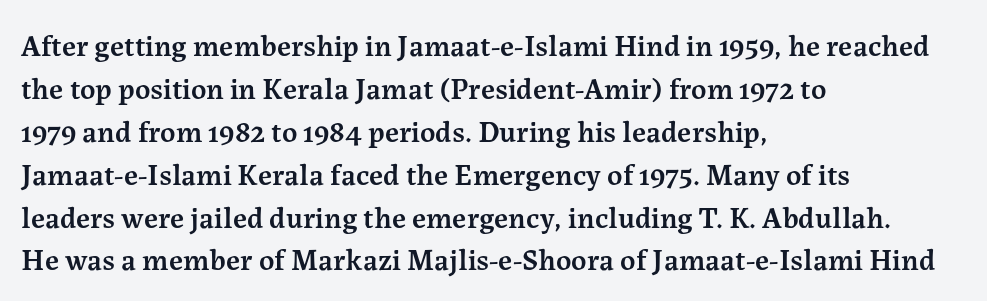
The image shows 30 px semibold serif type, upright; set left-aligned, normal line spacing (1.43x), normal letter spacing, not underlined; medium stroke contrast and a medium x-height.
